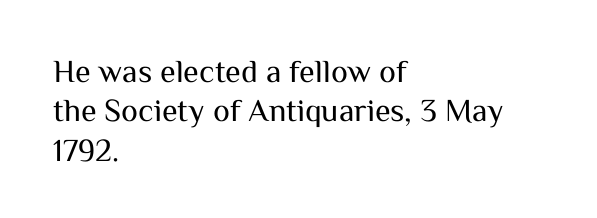
{"serif": "no", "italic": "no", "bold": "no", "weight": "regular", "width": "normal", "stroke_contrast": "medium", "x_height": "medium", "monospaced": "no", "underline": "no", "align": "left", "line_spacing_ratio": 1.23, "letter_spacing": "normal", "letter_spacing_em": 0.0, "glyph_px": 32}
